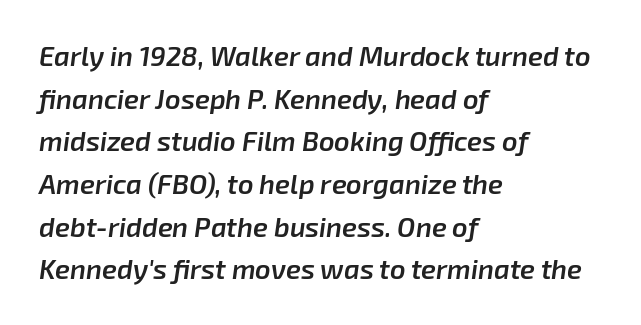
The image shows 27 px text type, italic (leaning right); set left-aligned, normal line spacing (1.58x), normal letter spacing, not underlined.
